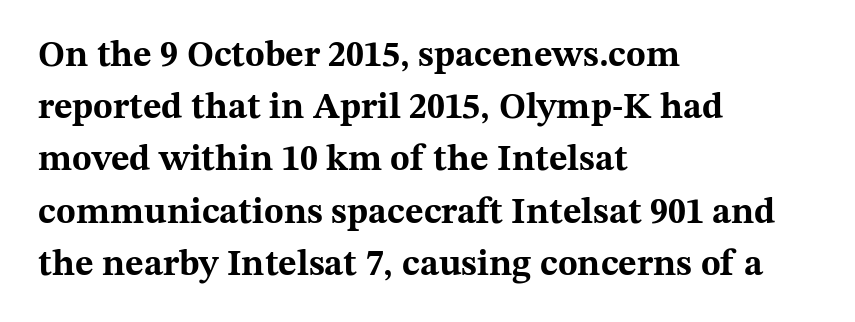
Q: Is the text bold? A: Yes.
Q: Is the text italic (slanted)? A: No, it is upright.
Q: Is the typeface a serif or a sans-serif typeface? A: Serif.
Q: Is the text underlined? A: No.
Q: How is the paragraph aligned? A: Left-aligned.
Q: Is the spacing between letters normal or unusually wide? A: Normal.
Q: Is the spacing between lines tight, normal or loose? A: Normal.
Q: Width (condensed, normal, or wide)? A: Wide.
Q: Stroke contrast? A: Medium.
Q: x-height? A: Medium.
Q: Monospaced? A: No.
